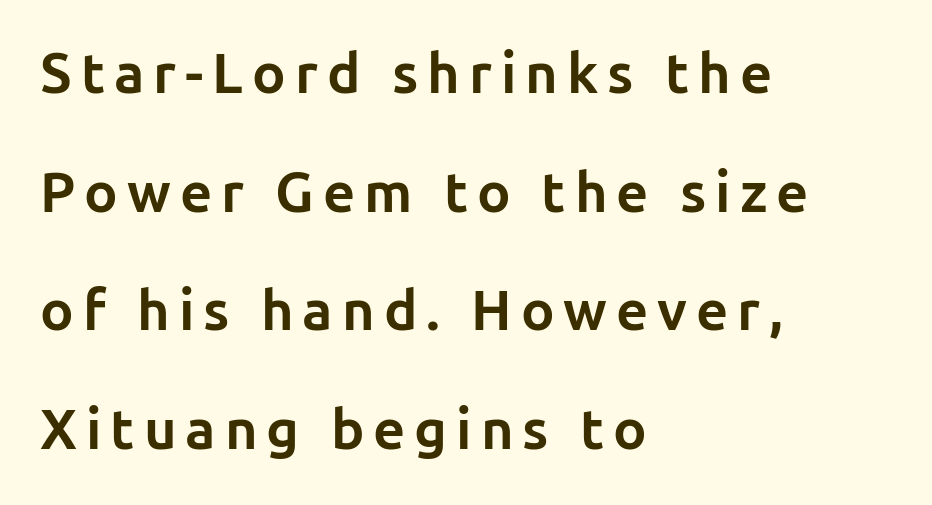
The image shows 56 px bold sans-serif type, upright; set left-aligned, loose line spacing (2.12x), not underlined; low stroke contrast and a medium x-height.
